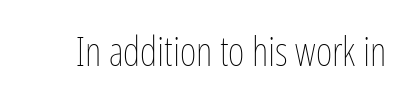
Q: Is the text bold? A: No.
Q: Is the text italic (slanted)? A: No, it is upright.
Q: Is the text underlined? A: No.
Q: Is the spacing between letters normal or unusually wide? A: Normal.
Q: Width (condensed, normal, or wide)? A: Condensed.
Q: Stroke contrast? A: Low.
Q: x-height? A: Medium.
Q: Monospaced? A: No.
